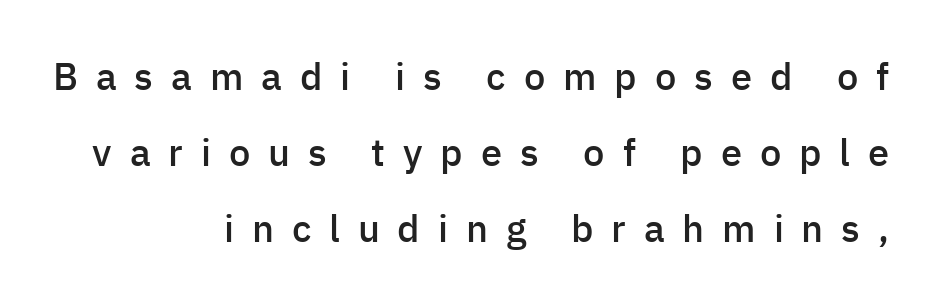
The image shows 38 px semibold sans-serif type, upright; set right-aligned, loose line spacing (2.0x), unusually wide letter spacing (+0.47 em), not underlined; low stroke contrast and a medium x-height.
